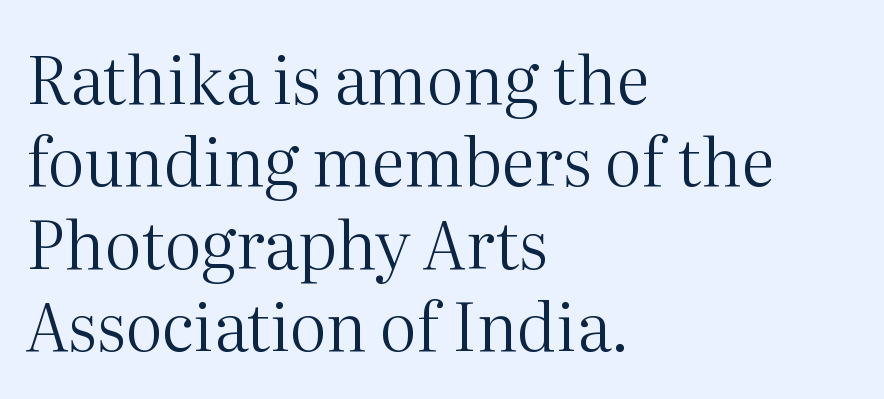
Stem width sits at or under what a default text font uses. The space directly below the letters is spotless. Think of a printed novel: that variable character pitch is what you see here. These lines are composed in type with serifs.
